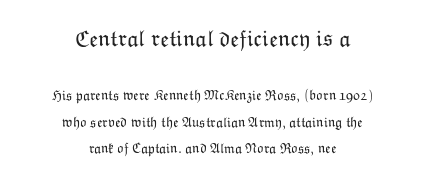
A roman cut, with each character standing at attention. Leftover space on each line is divided equally before and after the words. Unmarked baselines from the first word to the last. Characters follow at the spacing the type designer built in. These two chunks differ in scale, with the top chunk taking the larger measure. No heavy texture on the line: the type isn't bold.
